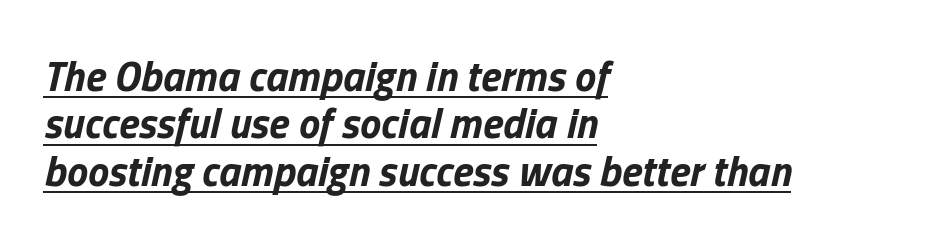
{"italic": "yes", "lean": "right", "slant_degrees": 13, "bold": "yes", "weight": "bold", "width": "normal", "stroke_contrast": "low", "x_height": "medium", "monospaced": "no", "underline": "yes", "align": "left", "line_spacing": "tight", "line_spacing_ratio": 1.13, "letter_spacing": "normal", "letter_spacing_em": 0.0, "glyph_px": 42}
